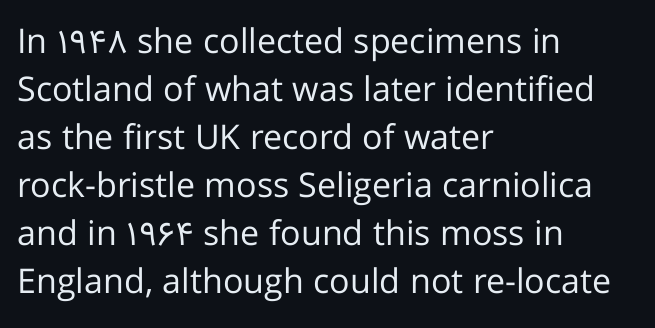
Italic? Not at all — the glyphs are vertical. The rendering uses natural spacing where letterforms have individual widths. Leftover space on each line is placed entirely after the last word. The horizontal fit of the characters is conventional and even. Does the type have serifs? No, each stem ends abruptly. Compared with a typical body face, this is equally light or lighter still.
